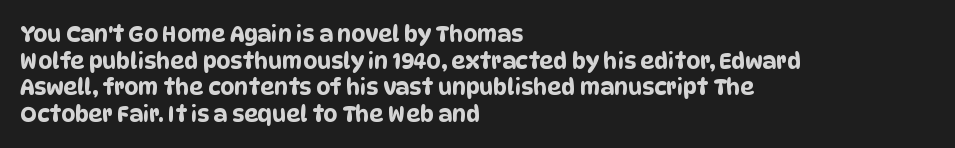
The image shows 22 px text type; set left-aligned, line spacing 1.21x, normal letter spacing, not underlined.
